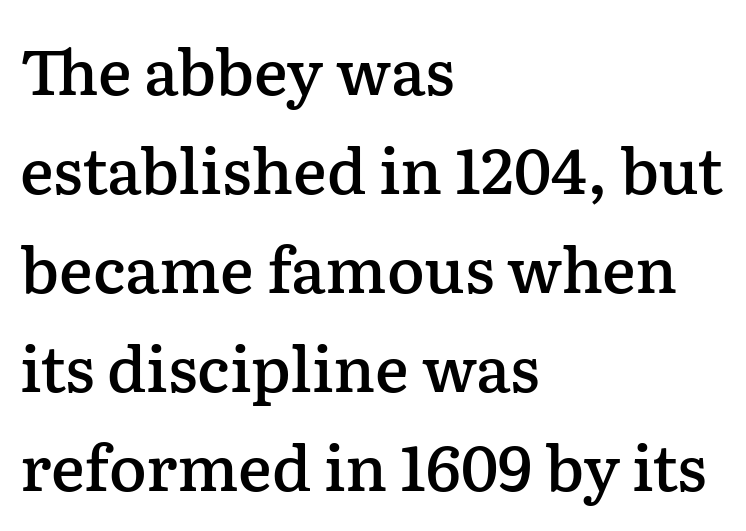
{"serif": "yes", "italic": "no", "bold": "semi", "weight": "semibold", "width": "normal", "stroke_contrast": "low", "x_height": "medium", "monospaced": "no", "underline": "no", "align": "left", "line_spacing": "normal", "line_spacing_ratio": 1.57, "letter_spacing": "normal", "letter_spacing_em": 0.0, "glyph_px": 63}
